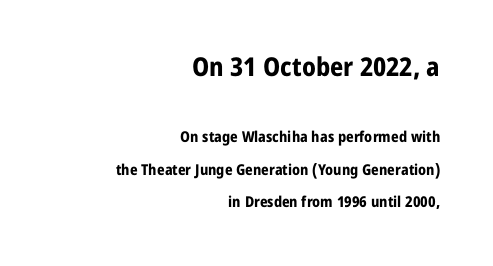
Q: Is the text bold? A: Yes.
Q: Is the text italic (slanted)? A: No, it is upright.
Q: Is the text underlined? A: No.
Q: How is the paragraph aligned? A: Right-aligned.
Q: Is the spacing between letters normal or unusually wide? A: Normal.
Q: Is the spacing between lines tight, normal or loose? A: Loose.
Q: Which block of text is set in a larger size, the first (top) or the second (bottom)? A: The first (top) one.
